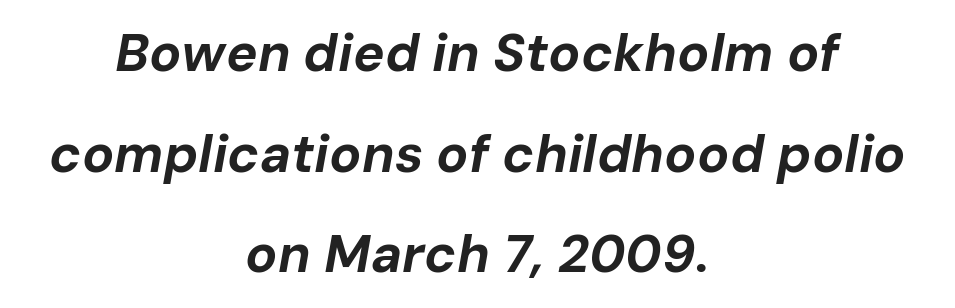
The lettering tilts uniformly, giving the passage an italic look. Descenders are the only things crossing below the line. Character widths vary here, with narrow letters taking less room than wide ones. Here the glyphs are tracked normally, forming tight word shapes.
